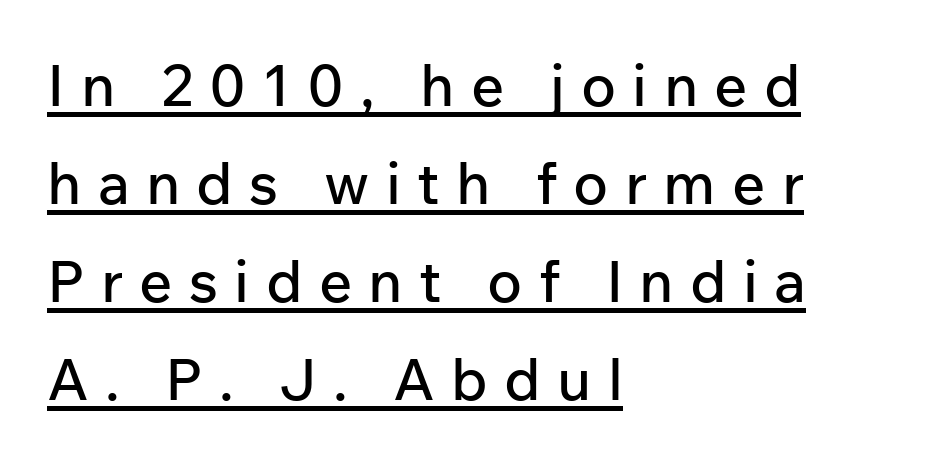
Characters follow at a spacing far wider than the type designer built in. A roman cut, with each character standing at attention. Typeset ragged right — the left edge is the straight one. The face used here is proportionally spaced, like ordinary book or web type. Underline: present.
